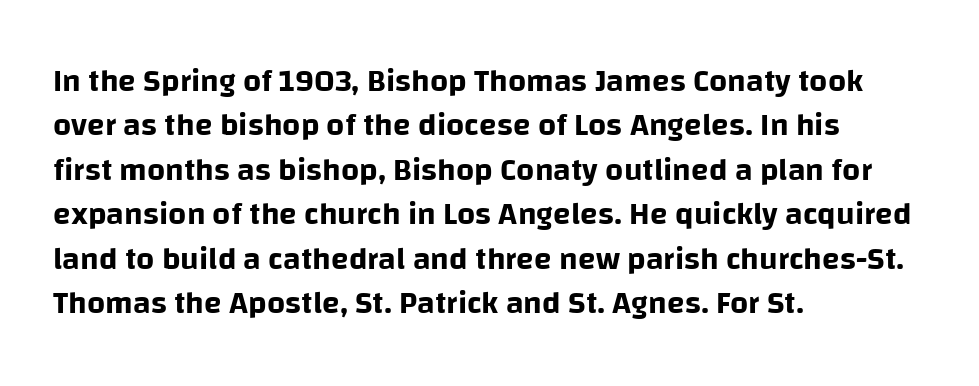
The image shows 32 px sans-serif type, upright; set left-aligned, normal line spacing (1.39x), normal letter spacing, not underlined; low stroke contrast and a large x-height.
